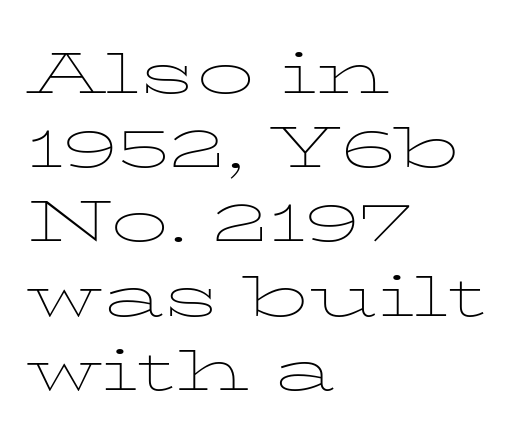
{"serif": "yes", "italic": "no", "bold": "no", "weight": "thin", "width": "wide", "stroke_contrast": "low", "x_height": "medium", "monospaced": "no", "underline": "no", "align": "left", "line_spacing": "normal", "line_spacing_ratio": 1.28, "letter_spacing": "normal", "letter_spacing_em": 0.0, "glyph_px": 58}
